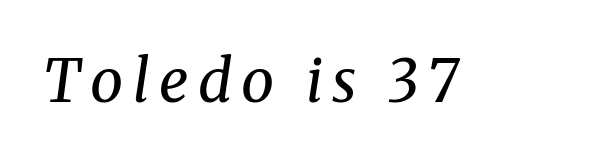
{"serif": "yes", "italic": "yes", "lean": "right", "slant_degrees": 8, "bold": "no", "weight": "regular", "width": "normal", "stroke_contrast": "medium", "x_height": "medium", "monospaced": "no", "underline": "no", "glyph_px": 59}
